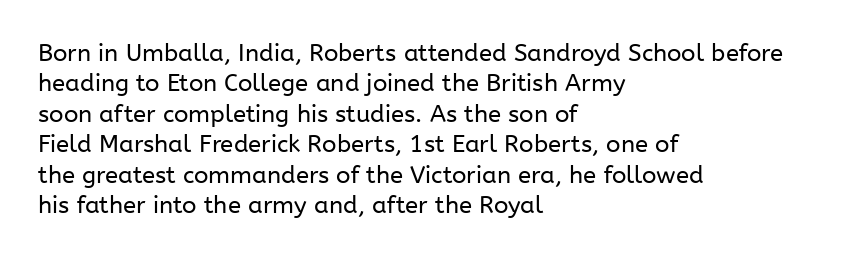
The image shows 24 px text type, upright; set left-aligned, normal line spacing (1.27x), normal letter spacing, not underlined.
